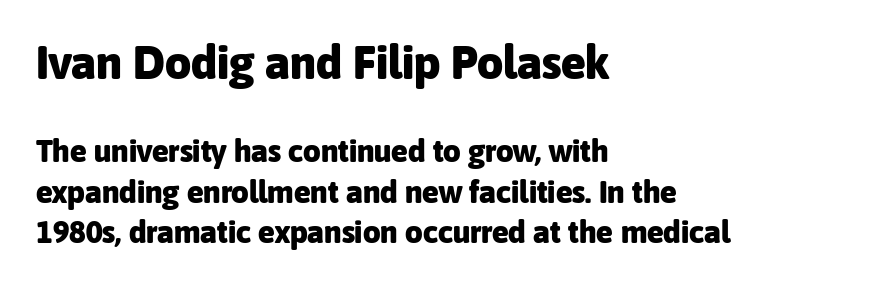
Q: Is the text bold? A: Yes.
Q: Is the text italic (slanted)? A: No, it is upright.
Q: Is the typeface a serif or a sans-serif typeface? A: Sans-serif.
Q: Is the text underlined? A: No.
Q: How is the paragraph aligned? A: Left-aligned.
Q: Is the spacing between letters normal or unusually wide? A: Normal.
Q: Is the spacing between lines tight, normal or loose? A: Normal.
Q: Which block of text is set in a larger size, the first (top) or the second (bottom)? A: The first (top) one.
Q: Width (condensed, normal, or wide)? A: Normal.
Q: Stroke contrast? A: Low.
Q: x-height? A: Medium.
Q: Monospaced? A: No.
